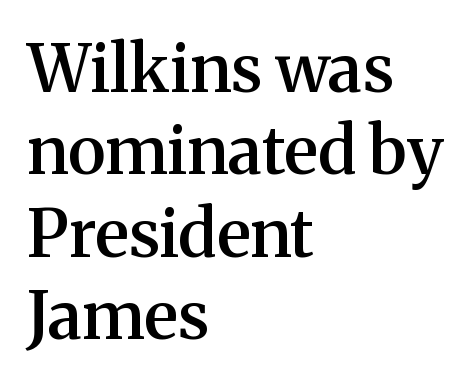
Q: Is the text bold? A: Semi-bold.
Q: Is the text italic (slanted)? A: No, it is upright.
Q: Is the typeface a serif or a sans-serif typeface? A: Serif.
Q: Is the text underlined? A: No.
Q: How is the paragraph aligned? A: Left-aligned.
Q: Is the spacing between letters normal or unusually wide? A: Normal.
Q: Is the spacing between lines tight, normal or loose? A: Normal.
Q: Width (condensed, normal, or wide)? A: Normal.
Q: Stroke contrast? A: Medium.
Q: x-height? A: Medium.
Q: Monospaced? A: No.
